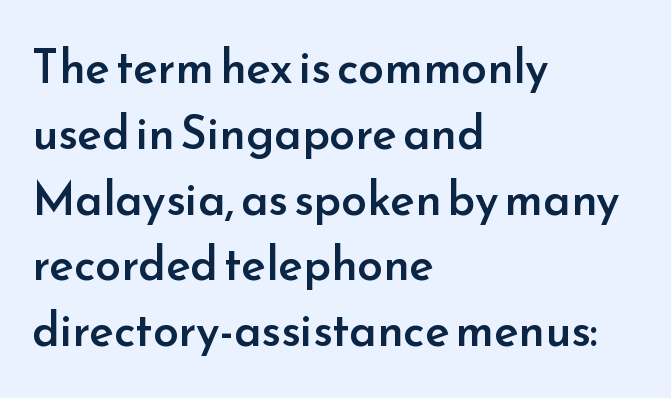
The image shows 46 px semibold sans-serif type, upright; set left-aligned, normal line spacing (1.43x), normal letter spacing, not underlined; low stroke contrast and a small x-height.
